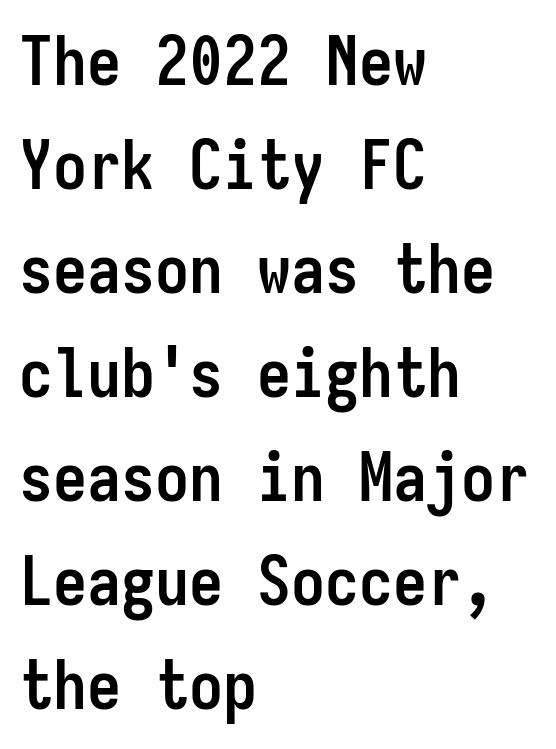
This sample keeps an unexceptional amount of space between lines. In terms of letterform style, serifs are entirely absent. A dark, heavy texture on the line: the type is bold. Every character here occupies the same horizontal width, giving the sample a typewriter-like rhythm. Line starts are locked; line ends wander. Decoration check: the copy has no underline.
